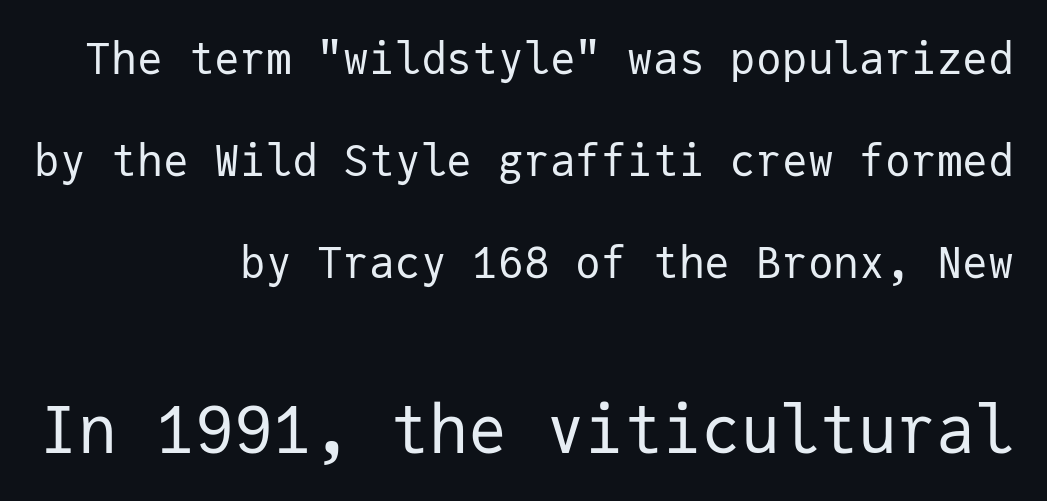
{"serif": "no", "italic": "no", "bold": "no", "weight": "regular", "width": "normal", "stroke_contrast": "low", "x_height": "medium", "monospaced": "yes", "underline": "no", "align": "right", "line_spacing": "loose", "line_spacing_ratio": 2.37, "letter_spacing": "normal", "letter_spacing_em": 0.0, "larger_block": "second", "size_ratio": 1.51, "glyph_px": 65}
